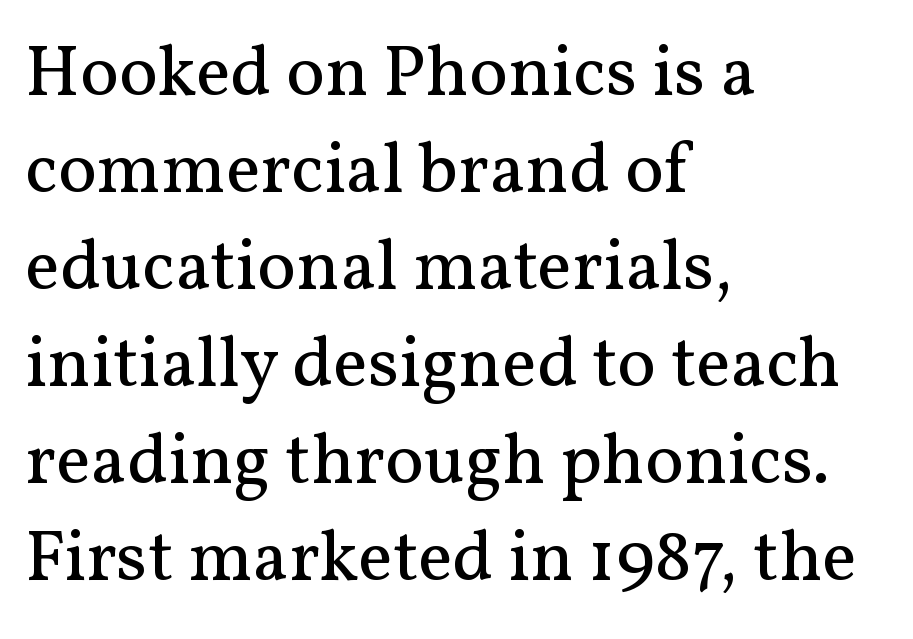
The image shows 73 px regular-weight serif type, upright; set left-aligned, normal line spacing (1.33x), normal letter spacing, not underlined; medium stroke contrast and a medium x-height.
